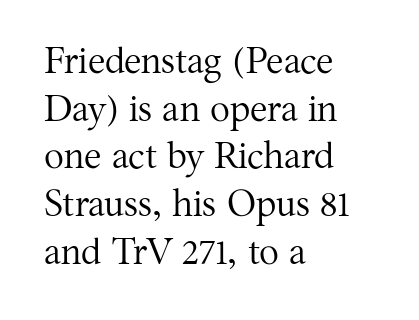
{"serif": "yes", "italic": "no", "bold": "no", "weight": "regular", "width": "normal", "stroke_contrast": "medium", "x_height": "medium", "monospaced": "no", "underline": "no", "align": "left", "line_spacing": "normal", "line_spacing_ratio": 1.29, "letter_spacing": "normal", "letter_spacing_em": 0.0, "glyph_px": 37}
